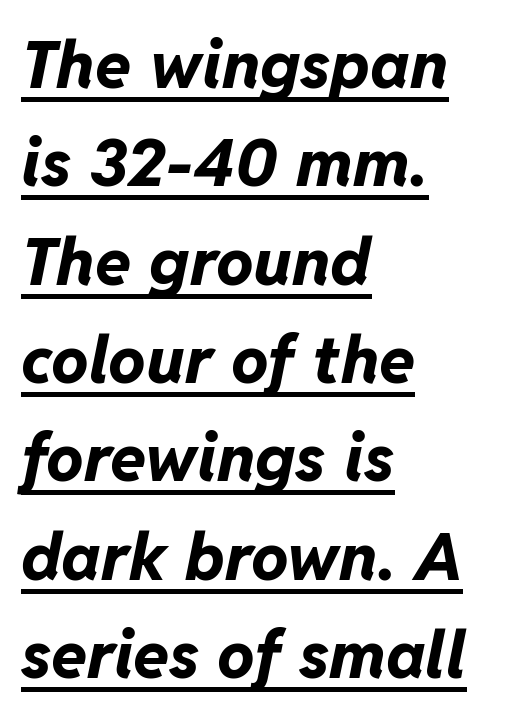
The passage shown is emphatically bold. The space between consecutive lines is moderate. Which margin do the lines hug? The left one — the right edge is uneven. Underlining? Definitely there. If you drew a line through each stem, it would be angled. Caption: standard tracking, unaltered.
